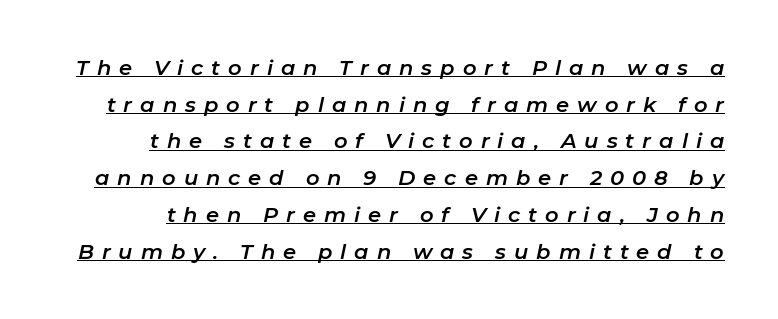
{"italic": "yes", "lean": "right", "slant_degrees": 11, "underline": "yes", "line_spacing_ratio": 1.75, "letter_spacing": "wide", "letter_spacing_em": 0.38, "glyph_px": 21}
